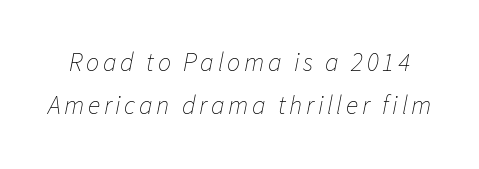
Q: Is the text bold? A: No.
Q: Is the text italic (slanted)? A: Yes, it leans right by about 11 degrees.
Q: Is the text underlined? A: No.
Q: Is the spacing between lines tight, normal or loose? A: Normal.
